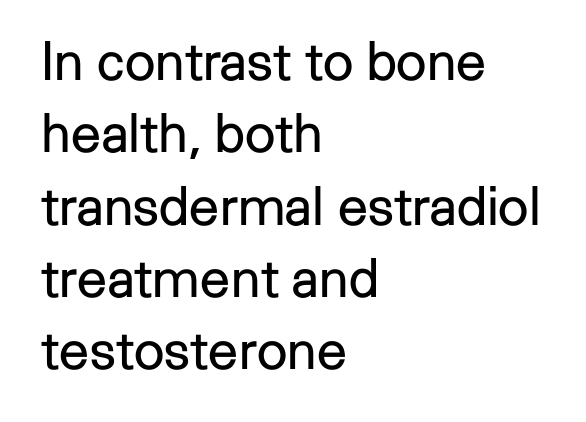
{"serif": "no", "italic": "no", "bold": "no", "weight": "regular", "width": "normal", "stroke_contrast": "low", "x_height": "medium", "monospaced": "no", "underline": "no", "align": "left", "line_spacing": "normal", "line_spacing_ratio": 1.34, "letter_spacing": "normal", "letter_spacing_em": 0.0, "glyph_px": 54}
